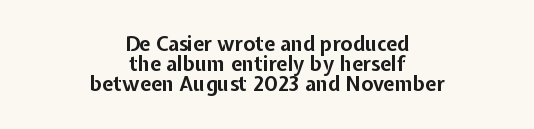
The image shows 20 px bold type, upright; set centered, tight line spacing (1.01x), normal letter spacing, not underlined.
